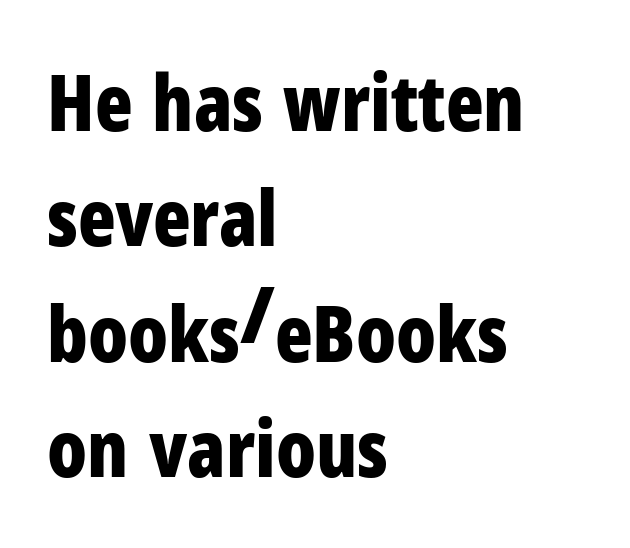
The image shows 78 px bold, condensed sans-serif type, upright; set left-aligned, normal line spacing (1.48x), normal letter spacing, not underlined; low stroke contrast and a medium x-height.
